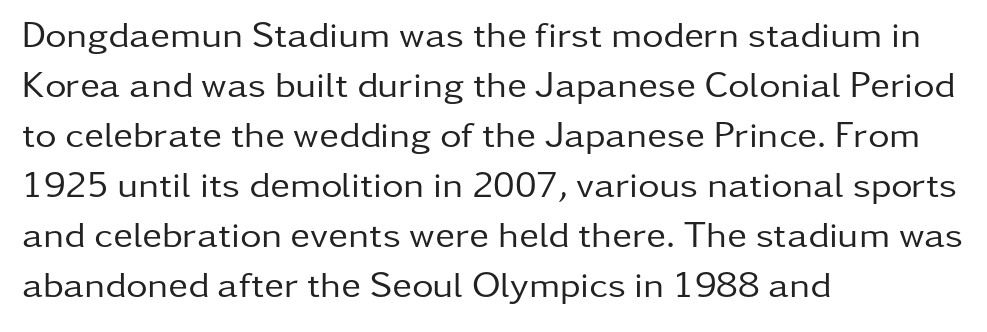
{"serif": "no", "italic": "no", "bold": "no", "weight": "regular", "width": "normal", "stroke_contrast": "low", "x_height": "medium", "monospaced": "no", "underline": "no", "align": "left", "line_spacing": "normal", "line_spacing_ratio": 1.35, "letter_spacing": "normal", "letter_spacing_em": 0.0, "glyph_px": 37}
